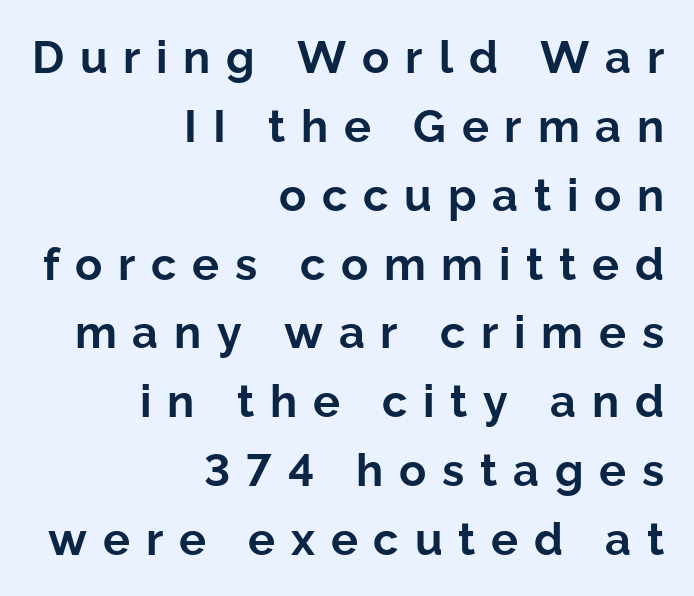
Q: Is the text bold? A: Yes.
Q: Is the text italic (slanted)? A: No, it is upright.
Q: Is the typeface a serif or a sans-serif typeface? A: Sans-serif.
Q: Is the text underlined? A: No.
Q: How is the paragraph aligned? A: Right-aligned.
Q: Is the spacing between letters normal or unusually wide? A: Unusually wide.
Q: Is the spacing between lines tight, normal or loose? A: Normal.
Q: Width (condensed, normal, or wide)? A: Normal.
Q: Stroke contrast? A: Low.
Q: x-height? A: Medium.
Q: Monospaced? A: No.
